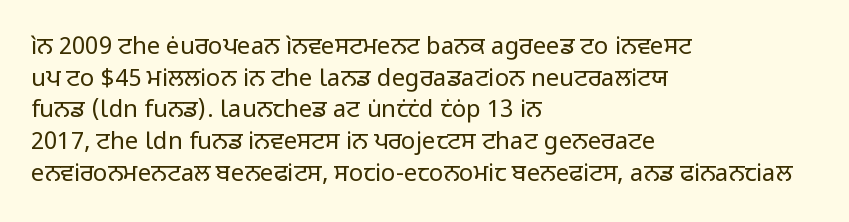
Leftover space on each line is placed entirely after the last word. The typesetting does not lean heavy: it is not bold. Honestly, the letter spacing is just normal — you wouldn't notice it. Underline: absent. If you drew a line through each stem, it would be perfectly vertical.
